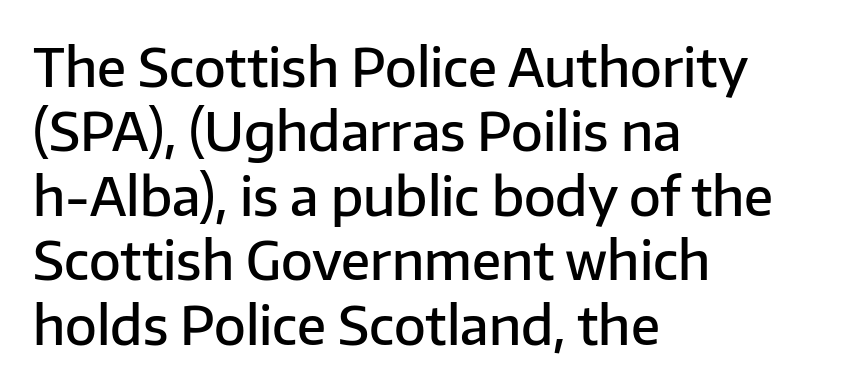
{"serif": "no", "italic": "no", "bold": "semi", "weight": "semibold", "width": "normal", "stroke_contrast": "low", "x_height": "medium", "monospaced": "no", "underline": "no", "align": "left", "line_spacing_ratio": 1.24, "letter_spacing": "normal", "letter_spacing_em": 0.0, "glyph_px": 52}
